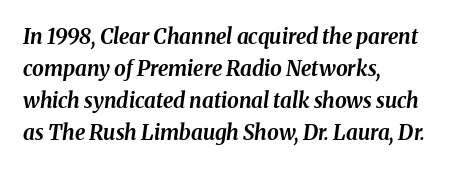
The image shows 21 px bold type, italic (leaning right); set left-aligned, normal line spacing (1.52x), normal letter spacing, not underlined.
